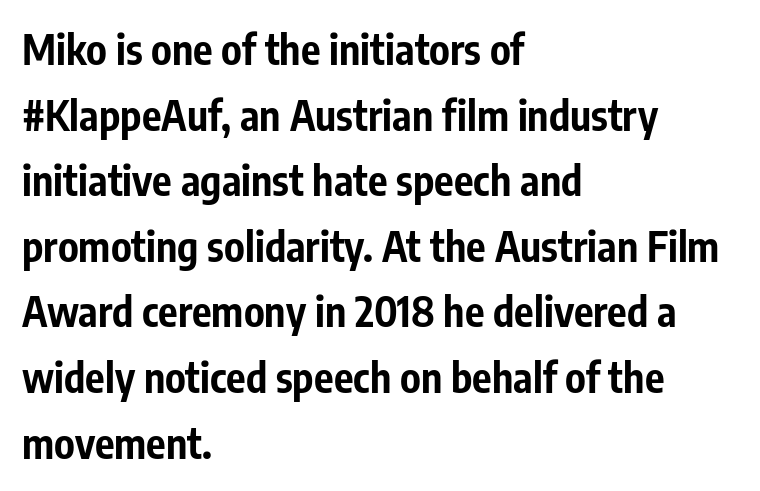
The image shows 41 px bold, condensed sans-serif type, upright; set left-aligned, normal line spacing (1.6x), normal letter spacing, not underlined; low stroke contrast and a medium x-height.
